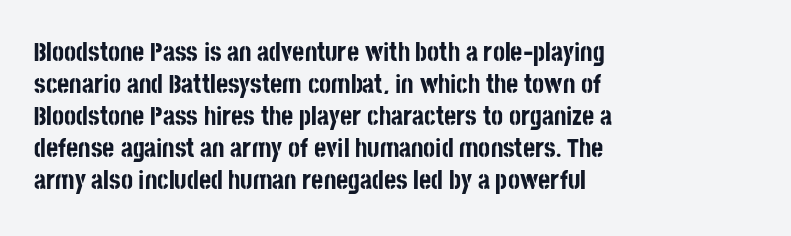
The image shows 26 px bold type, upright; set left-aligned, line spacing 1.23x, normal letter spacing, not underlined.
